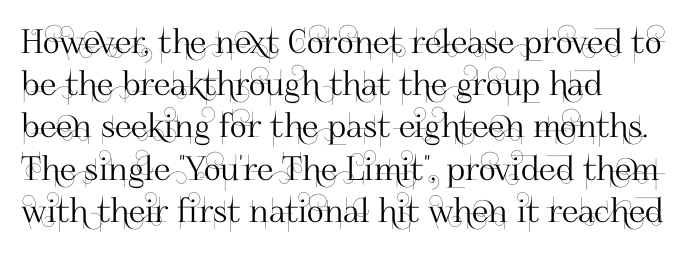
The image shows 33 px sans-serif type, upright; set left-aligned, normal line spacing (1.28x), normal letter spacing, not underlined; high stroke contrast and a small x-height.
